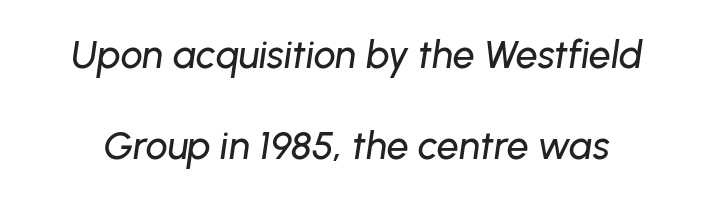
The image shows 39 px text type, italic (leaning right); set loose line spacing (2.34x), normal letter spacing, not underlined; low stroke contrast and a medium x-height.
